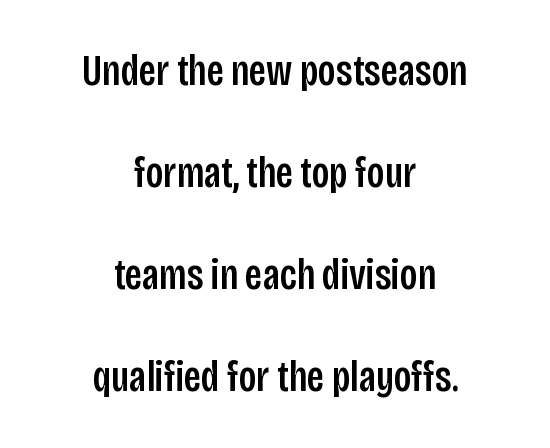
{"serif": "no", "italic": "no", "width": "condensed", "stroke_contrast": "low", "x_height": "large", "monospaced": "no", "underline": "no", "align": "center", "line_spacing": "loose", "line_spacing_ratio": 2.32, "letter_spacing": "normal", "letter_spacing_em": 0.0, "glyph_px": 44}
